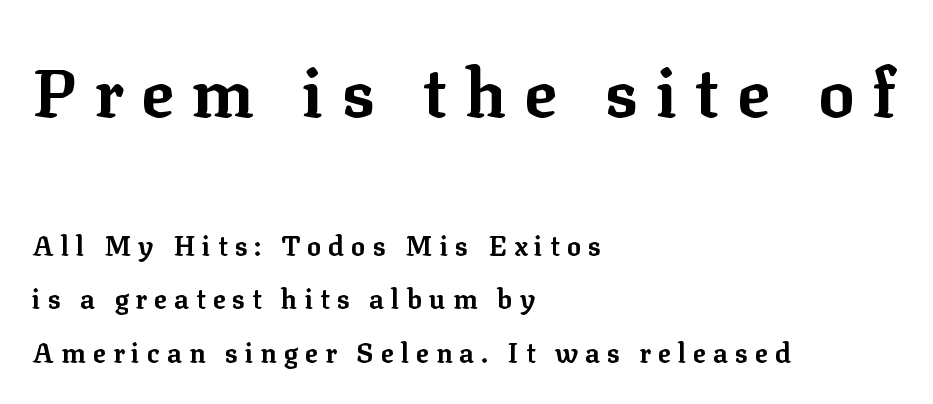
{"serif": "yes", "italic": "no", "bold": "yes", "weight": "bold", "width": "normal", "stroke_contrast": "low", "x_height": "medium", "monospaced": "no", "underline": "no", "align": "left", "line_spacing": "loose", "line_spacing_ratio": 1.98, "letter_spacing": "wide", "letter_spacing_em": 0.26, "larger_block": "first", "size_ratio": 2.52, "glyph_px": 68}
